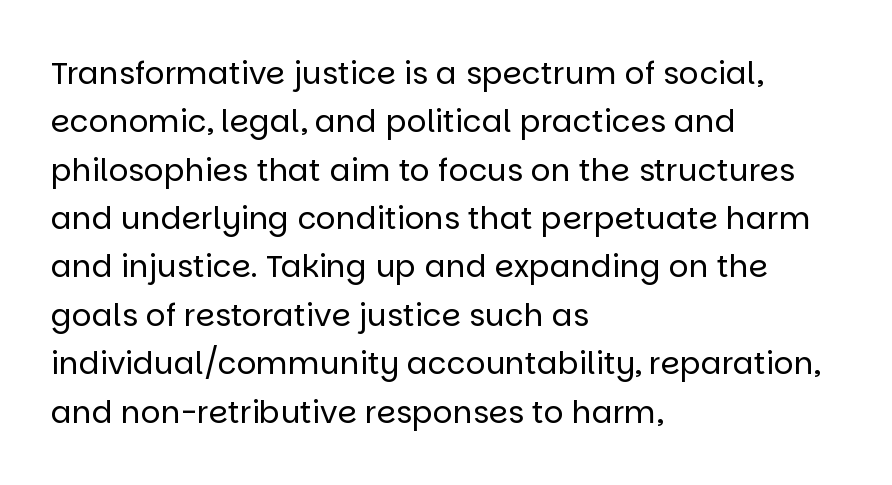
{"serif": "no", "italic": "no", "bold": "no", "weight": "regular", "width": "normal", "stroke_contrast": "low", "x_height": "large", "monospaced": "no", "underline": "no", "align": "left", "line_spacing": "normal", "line_spacing_ratio": 1.56, "letter_spacing": "normal", "letter_spacing_em": 0.0, "glyph_px": 31}
